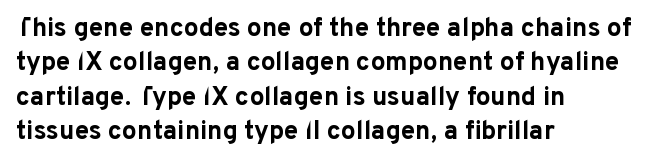
The image shows 26 px bold type, upright; set left-aligned, normal line spacing (1.32x), normal letter spacing, not underlined.
